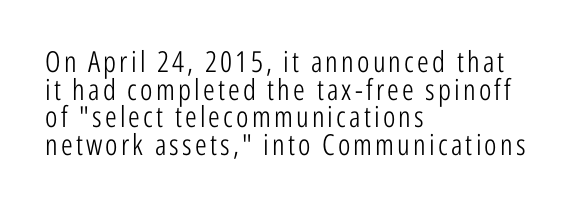
Bare-footed words on every line. The strokes are not fattened; the text isn't bold. This sample has the flowing, uneven cadence of proportional lettering. Is this a sans? Yes — the strokes have no serifs. Notice how the passage keeps a crisp vertical edge on the left only. Students, observe: this is what under-led, compact text looks like.
